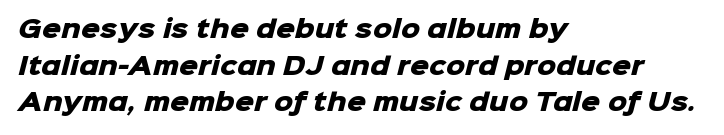
You'd pick this weight for a headline — it's a proper bold. Rule under the text: the space is simply empty. Caption: multi-line text, flush left, ragged right. One glance says typical: line gaps are just what's usual. Honestly, the letter spacing is just normal — you wouldn't notice it.
